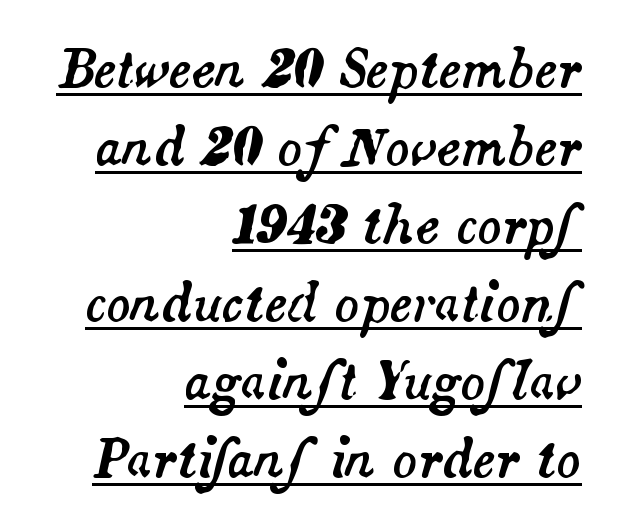
{"italic": "yes", "lean": "right", "slant_degrees": 14, "width": "normal", "stroke_contrast": "medium", "x_height": "small", "monospaced": "no", "underline": "yes", "align": "right", "line_spacing": "normal", "line_spacing_ratio": 1.53, "letter_spacing": "normal", "letter_spacing_em": 0.0, "glyph_px": 51}
